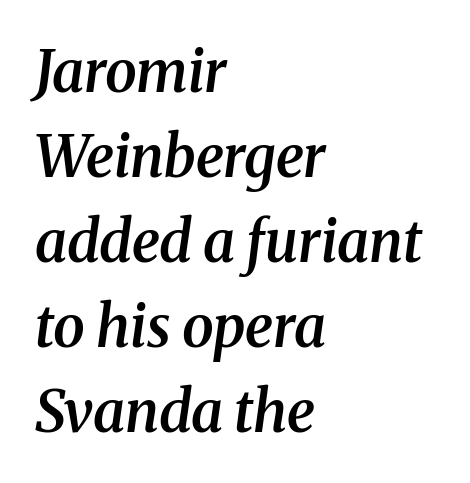
Look at the tracking — it's just the regular setting, nothing added. Yep, that's italic — everything's leaning. The font is running at a semibold setting, under full bold. Leading: standard. Does the type have serifs? Yes, each stem ends in a small foot. The space beneath each line is pristine and unruled.
